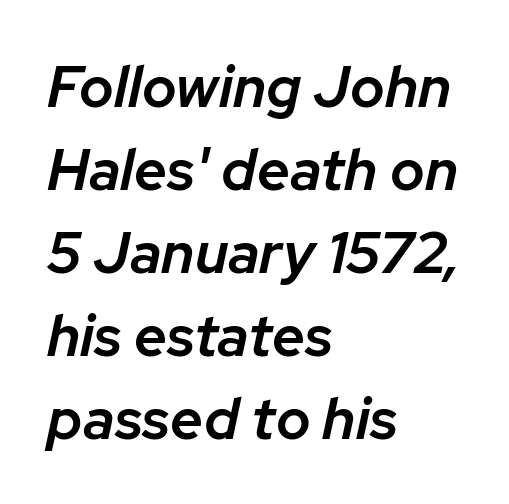
{"italic": "yes", "lean": "right", "slant_degrees": 12, "bold": "semi", "weight": "semibold", "width": "normal", "stroke_contrast": "low", "x_height": "medium", "monospaced": "no", "underline": "no", "align": "left", "line_spacing": "normal", "line_spacing_ratio": 1.43, "letter_spacing": "normal", "letter_spacing_em": 0.0, "glyph_px": 58}
